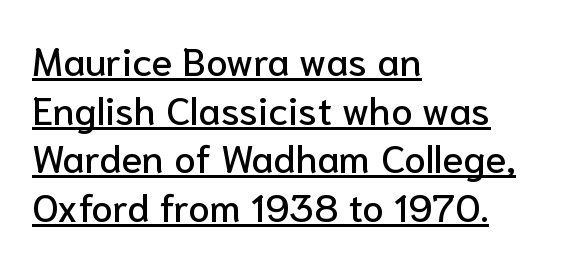
{"serif": "no", "italic": "no", "width": "normal", "stroke_contrast": "low", "x_height": "medium", "monospaced": "no", "underline": "yes", "align": "left", "line_spacing": "normal", "line_spacing_ratio": 1.25, "letter_spacing": "normal", "letter_spacing_em": 0.0, "glyph_px": 39}
